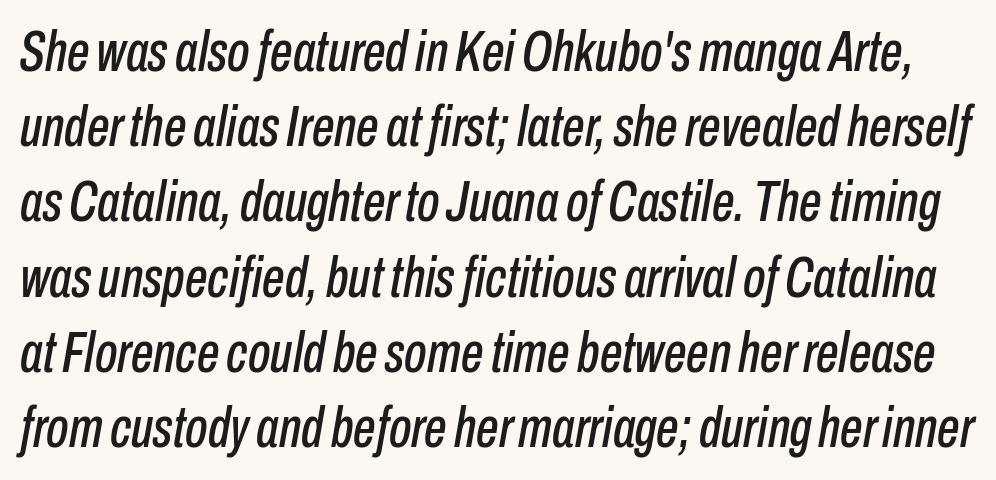
The image shows 57 px condensed type, italic (leaning right); set normal line spacing (1.32x), normal letter spacing, not underlined; low stroke contrast and a medium x-height.
